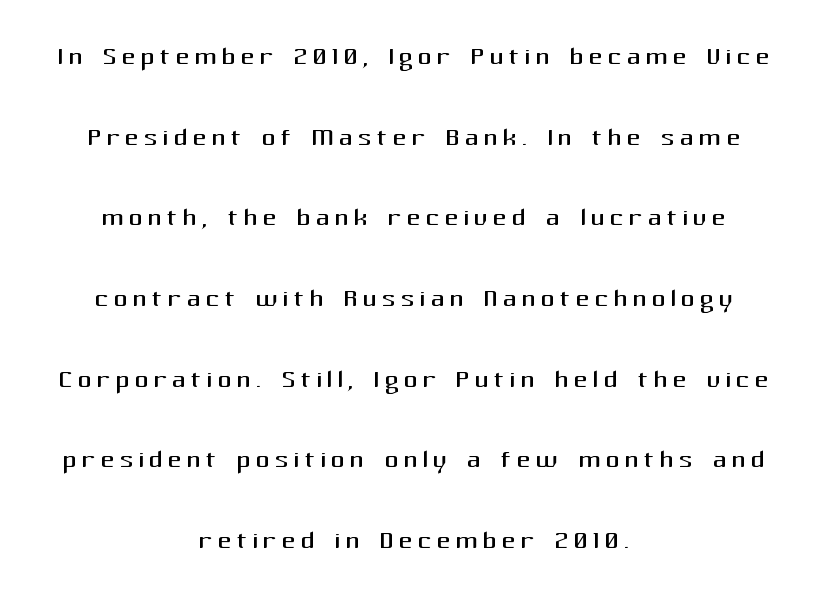
Q: Is the text bold? A: No.
Q: Is the text italic (slanted)? A: No, it is upright.
Q: Is the typeface a serif or a sans-serif typeface? A: Sans-serif.
Q: Is the text underlined? A: No.
Q: How is the paragraph aligned? A: Centered.
Q: Is the spacing between lines tight, normal or loose? A: Loose.
Q: Width (condensed, normal, or wide)? A: Normal.
Q: Stroke contrast? A: Medium.
Q: x-height? A: Medium.
Q: Monospaced? A: No.
